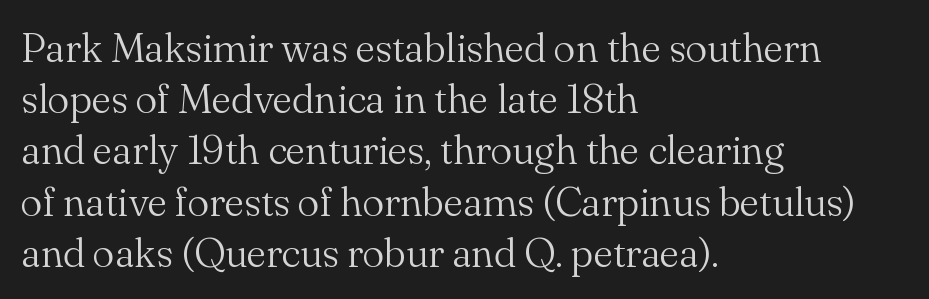
{"serif": "yes", "italic": "no", "bold": "no", "weight": "light", "width": "normal", "stroke_contrast": "medium", "x_height": "small", "monospaced": "no", "underline": "no", "align": "left", "line_spacing": "normal", "line_spacing_ratio": 1.25, "letter_spacing": "normal", "letter_spacing_em": 0.0, "glyph_px": 41}
